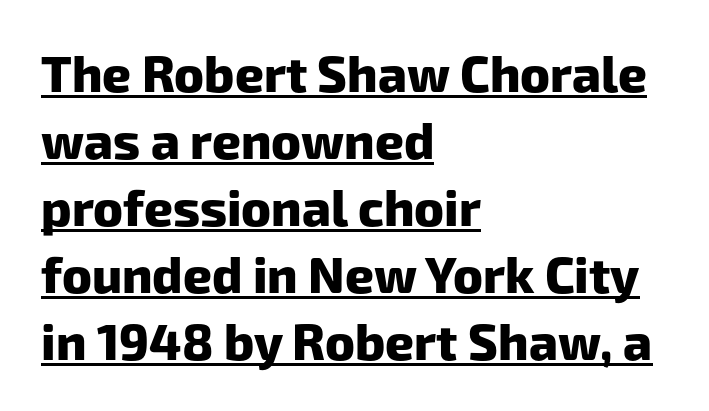
Q: Is the text bold? A: Yes.
Q: Is the typeface a serif or a sans-serif typeface? A: Sans-serif.
Q: Is the text underlined? A: Yes.
Q: How is the paragraph aligned? A: Left-aligned.
Q: Is the spacing between letters normal or unusually wide? A: Normal.
Q: Is the spacing between lines tight, normal or loose? A: Normal.
Q: Width (condensed, normal, or wide)? A: Normal.
Q: Stroke contrast? A: Low.
Q: x-height? A: Medium.
Q: Monospaced? A: No.
